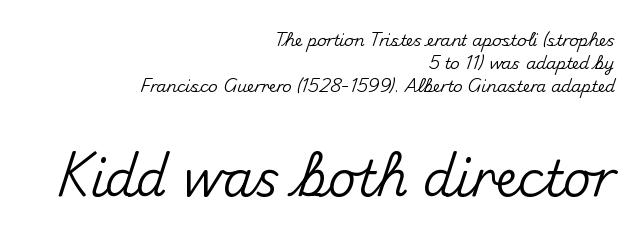
{"serif": "no", "width": "normal", "stroke_contrast": "medium", "x_height": "small", "monospaced": "no", "underline": "no", "align": "right", "line_spacing": "normal", "line_spacing_ratio": 1.44, "letter_spacing": "normal", "letter_spacing_em": 0.0, "larger_block": "second", "size_ratio": 3.06, "glyph_px": 49}
